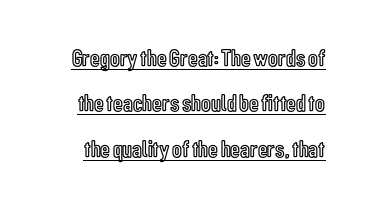
The image shows 24 px text type, upright; set line spacing 1.89x, normal letter spacing, underlined.
